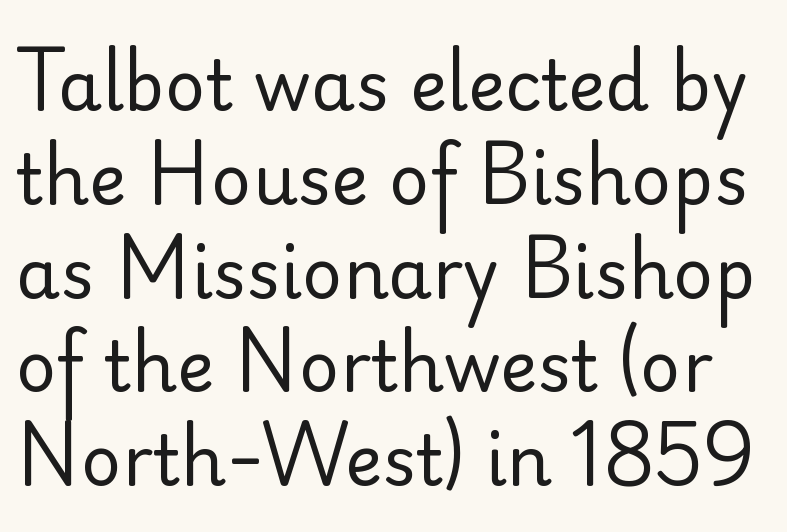
Is the letter spacing exaggerated? No — it looks like the ordinary default. Every stem runs plumb, perpendicular to the baseline. Classification — sans serif. Varying glyph widths throughout — classic text-font behaviour.
